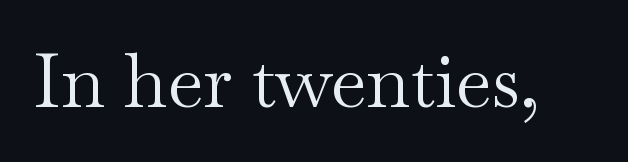
The image shows 74 px regular-weight, wide serif type, upright; set normal letter spacing, not underlined; medium stroke contrast and a small x-height.
